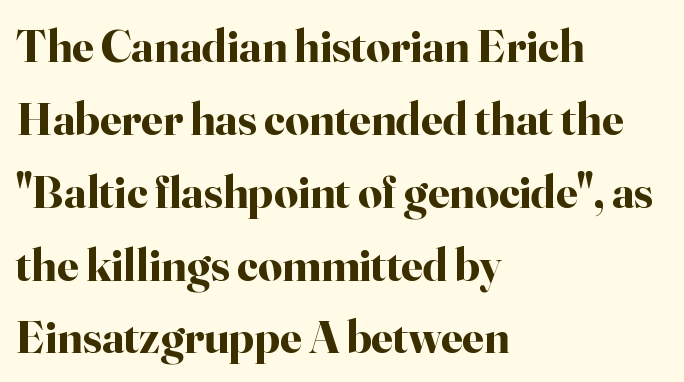
{"serif": "yes", "italic": "no", "bold": "yes", "weight": "bold", "width": "normal", "stroke_contrast": "high", "x_height": "small", "monospaced": "no", "underline": "no", "align": "left", "line_spacing": "normal", "line_spacing_ratio": 1.55, "letter_spacing": "normal", "letter_spacing_em": 0.0, "glyph_px": 47}
